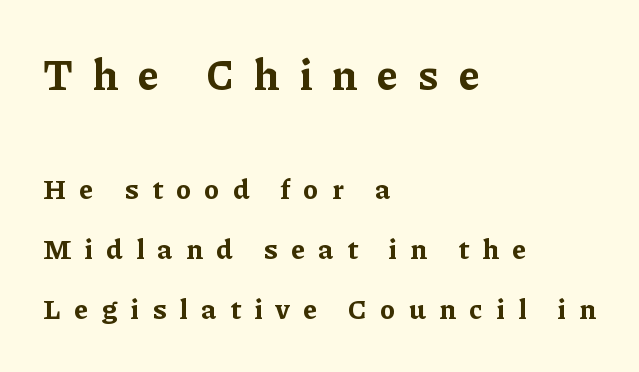
Q: Is the text bold? A: Yes.
Q: Is the text italic (slanted)? A: No, it is upright.
Q: Is the typeface a serif or a sans-serif typeface? A: Serif.
Q: Is the text underlined? A: No.
Q: How is the paragraph aligned? A: Left-aligned.
Q: Is the spacing between letters normal or unusually wide? A: Unusually wide.
Q: Is the spacing between lines tight, normal or loose? A: Loose.
Q: Which block of text is set in a larger size, the first (top) or the second (bottom)? A: The first (top) one.
Q: Width (condensed, normal, or wide)? A: Normal.
Q: Stroke contrast? A: Low.
Q: x-height? A: Medium.
Q: Monospaced? A: No.
